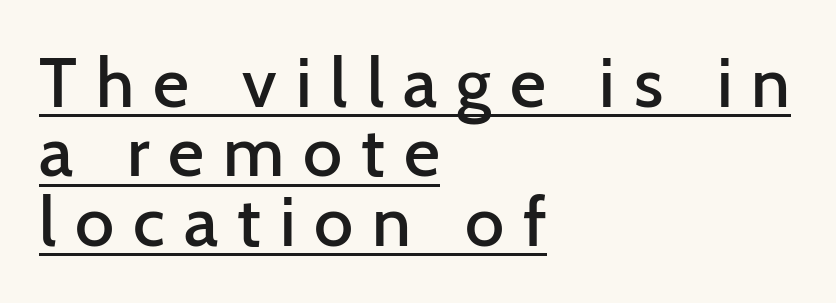
The image shows 70 px semibold sans-serif type, upright; set left-aligned, tight line spacing (0.99x), unusually wide letter spacing (+0.27 em), underlined; low stroke contrast and a medium x-height.
